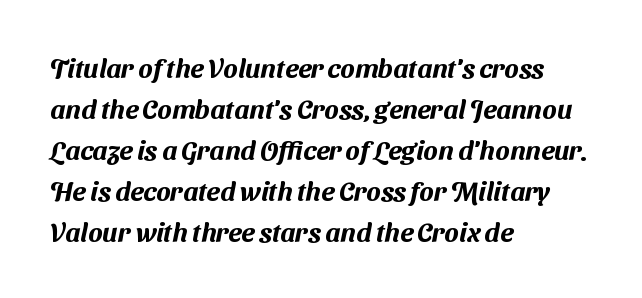
The paragraph has a hard left edge and a soft right edge. The leading is moderate, giving the passage an even texture. Has an underline been added? It has not. The line texture is even and compact thanks to regular tracking.
